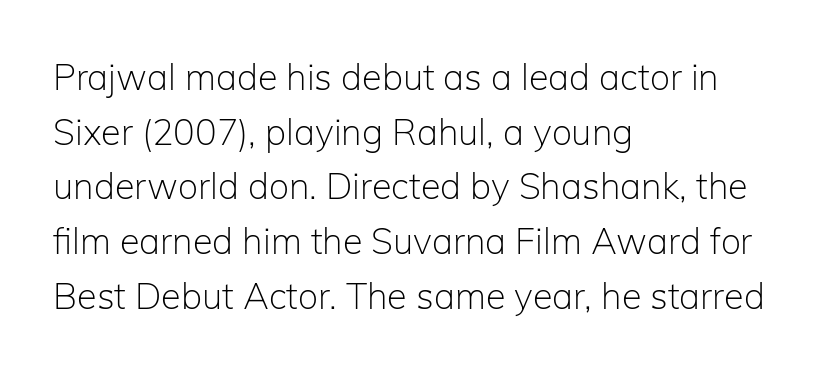
The image shows 36 px light sans-serif type, upright; set left-aligned, normal line spacing (1.52x), normal letter spacing, not underlined; low stroke contrast and a medium x-height.
